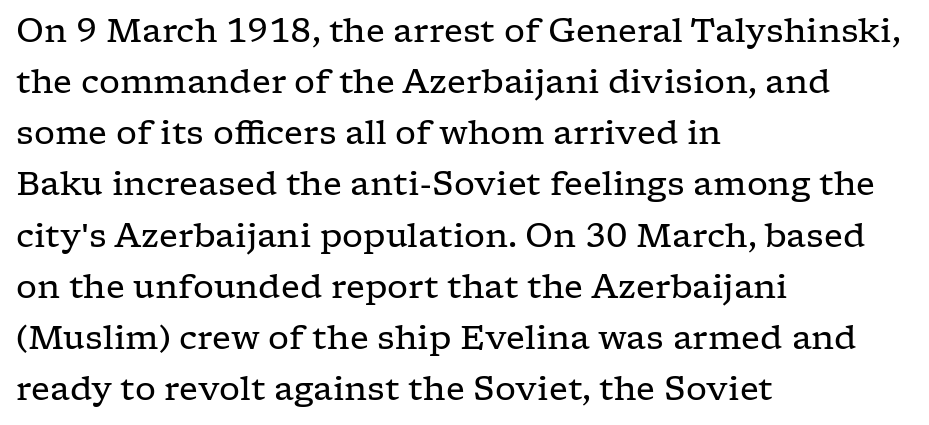
The image shows 33 px regular-weight, wide serif type, upright; set left-aligned, normal line spacing (1.55x), normal letter spacing, not underlined; low stroke contrast and a medium x-height.
